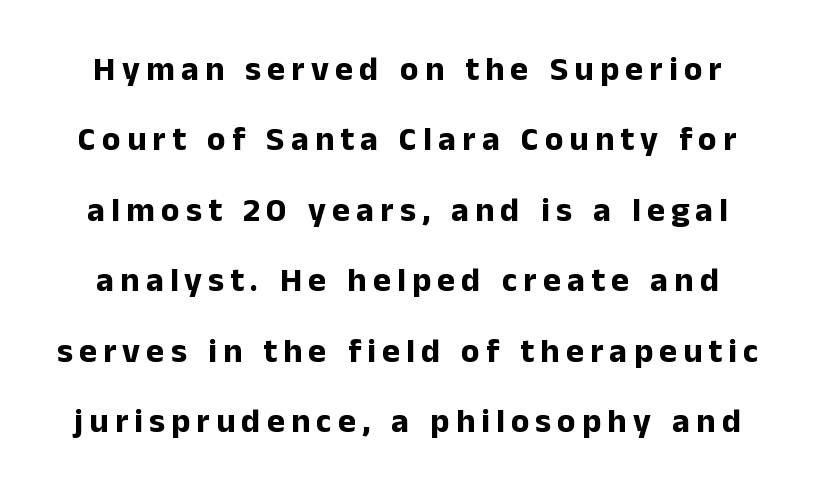
The image shows 34 px bold sans-serif type, upright; set loose line spacing (2.07x), not underlined; low stroke contrast and a medium x-height.
